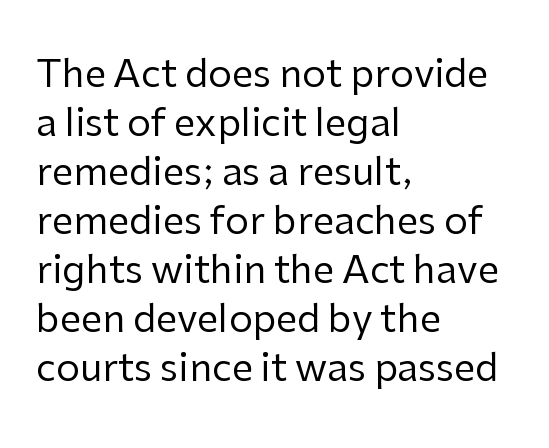
The image shows 38 px regular-weight sans-serif type, upright; set left-aligned, normal line spacing (1.29x), normal letter spacing, not underlined; low stroke contrast and a medium x-height.
